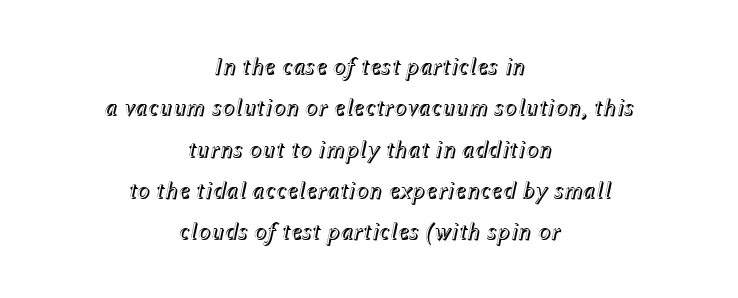
Is the letter spacing exaggerated? No — it looks like the ordinary default. Visually the block forms a symmetrical silhouette, jagged on both flanks. The space beneath each line is pristine and unruled. Would a proofreader flag this as italicized? Yes.
